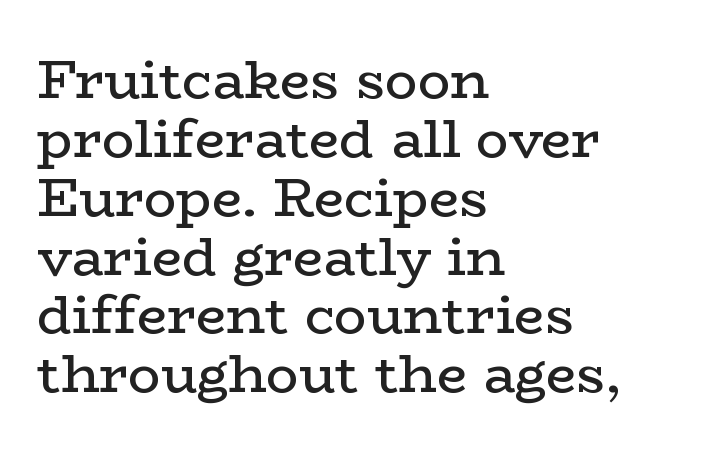
In terms of posture, this sample is upright. A typesetter would call this leading minimal, almost set solid. The gaps between neighbouring characters are ordinary and unremarkable. A classic flush-left, rag-right setting is used for this passage.
